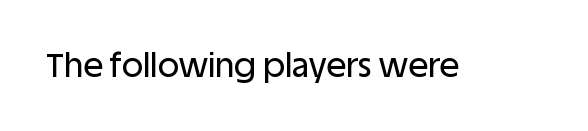
{"serif": "no", "italic": "no", "width": "normal", "stroke_contrast": "low", "x_height": "large", "monospaced": "no", "underline": "no", "letter_spacing": "normal", "letter_spacing_em": 0.0, "glyph_px": 33}
